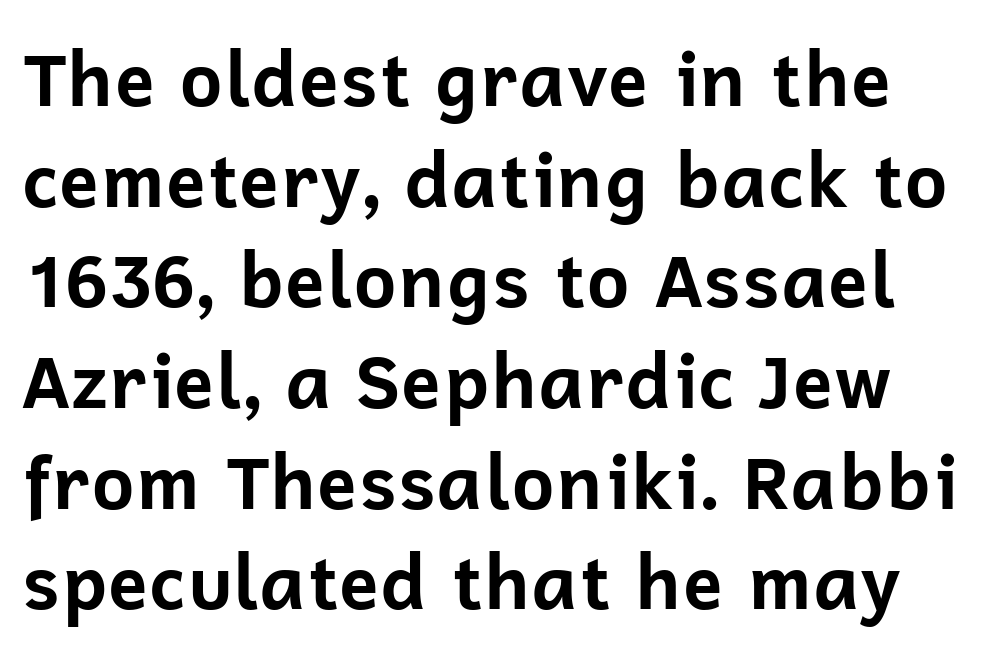
{"serif": "no", "italic": "no", "bold": "yes", "weight": "bold", "width": "normal", "stroke_contrast": "low", "x_height": "medium", "monospaced": "no", "underline": "no", "line_spacing": "normal", "line_spacing_ratio": 1.36, "letter_spacing": "normal", "letter_spacing_em": 0.0, "glyph_px": 74}
